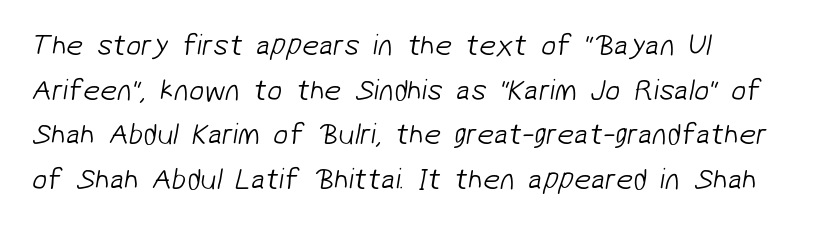
The image shows 30 px light sans-serif type; set left-aligned, normal line spacing (1.49x), normal letter spacing, not underlined; low stroke contrast and a medium x-height.
